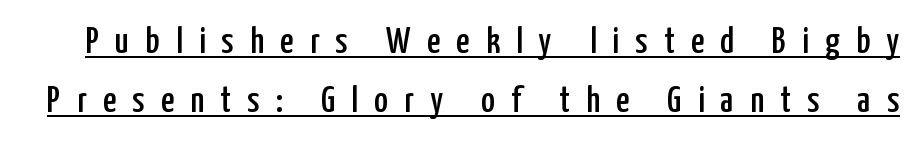
Quick note: underline on. Letter spacing: wide. Varying glyph widths throughout — classic text-font behaviour. These lines sit exactly where default settings would place them.
